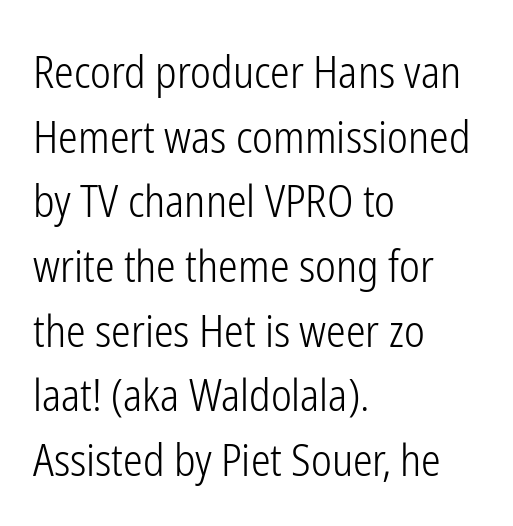
Line starts are locked; line ends wander. Characters remain perfectly vertical along every line. Each letter keeps its own natural width here, so spacing adapts to shape. Each row of text sits above clean, open space. No extra ink here — the face is not bold. The space between consecutive lines is moderate.
